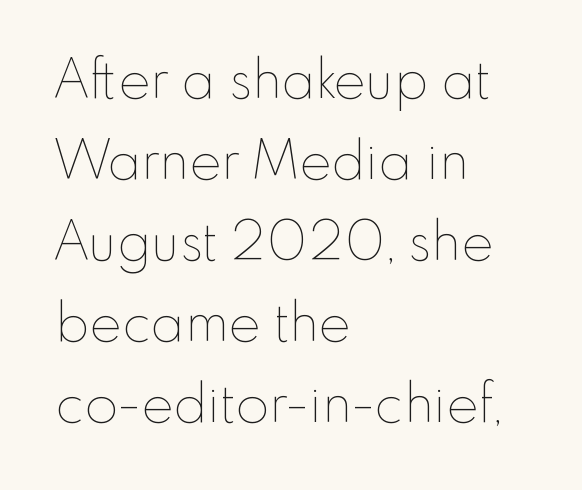
Q: Is the text bold? A: No.
Q: Is the text italic (slanted)? A: No, it is upright.
Q: Is the text underlined? A: No.
Q: How is the paragraph aligned? A: Left-aligned.
Q: Is the spacing between letters normal or unusually wide? A: Normal.
Q: Is the spacing between lines tight, normal or loose? A: Normal.
Q: Width (condensed, normal, or wide)? A: Normal.
Q: Stroke contrast? A: Low.
Q: x-height? A: Small.
Q: Monospaced? A: No.
